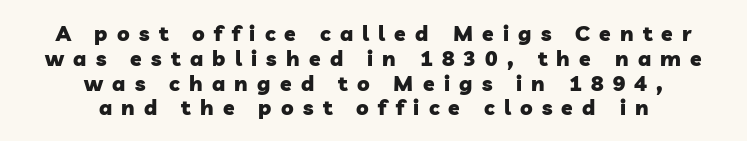
Q: Is the text bold? A: Yes.
Q: Is the text underlined? A: No.
Q: How is the paragraph aligned? A: Centered.
Q: Is the spacing between letters normal or unusually wide? A: Unusually wide.
